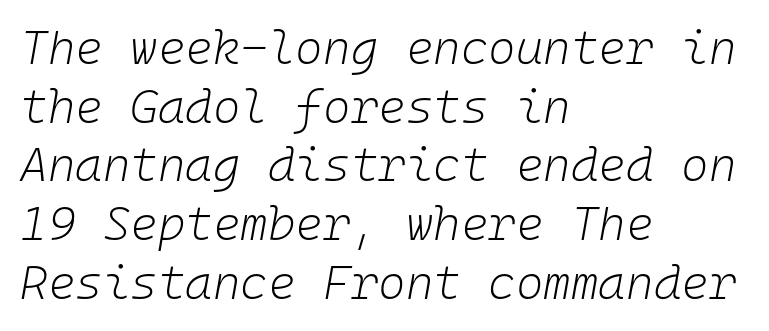
{"italic": "yes", "lean": "right", "slant_degrees": 10, "bold": "no", "weight": "light", "width": "normal", "stroke_contrast": "low", "x_height": "medium", "monospaced": "yes", "underline": "no", "align": "left", "line_spacing": "normal", "line_spacing_ratio": 1.25, "letter_spacing": "normal", "letter_spacing_em": 0.0, "glyph_px": 47}
